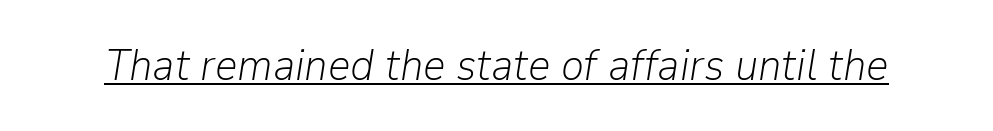
Looks like regular typesetting: each glyph gets only the width it needs. Students, observe the line beneath the letters — that is underlining. The weight would be labelled regular, book, light, or lighter still. What stands out about the letter spacing? Nothing — it is the standard amount. The text carries the slant typical of an italic or oblique font.
